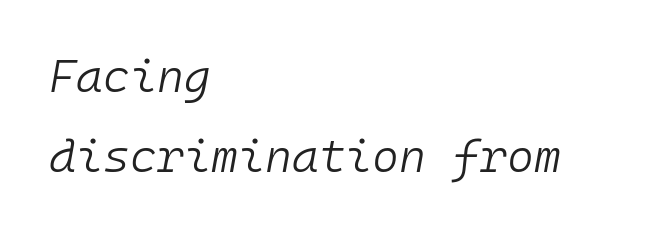
Q: Is the text bold? A: No.
Q: Is the text italic (slanted)? A: Yes, it leans right by about 10 degrees.
Q: Is the text underlined? A: No.
Q: How is the paragraph aligned? A: Left-aligned.
Q: Is the spacing between letters normal or unusually wide? A: Normal.
Q: Width (condensed, normal, or wide)? A: Normal.
Q: Stroke contrast? A: Low.
Q: x-height? A: Medium.
Q: Monospaced? A: Yes.
